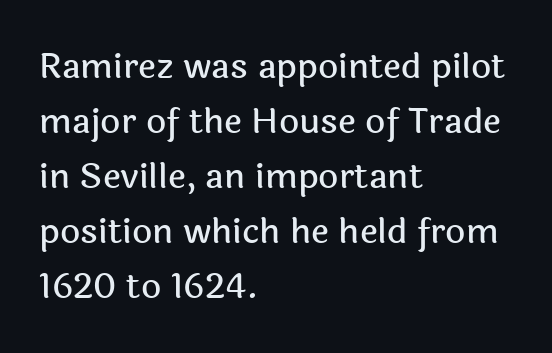
Q: Is the text italic (slanted)? A: No, it is upright.
Q: Is the typeface a serif or a sans-serif typeface? A: Sans-serif.
Q: Is the text underlined? A: No.
Q: How is the paragraph aligned? A: Left-aligned.
Q: Is the spacing between letters normal or unusually wide? A: Normal.
Q: Is the spacing between lines tight, normal or loose? A: Normal.
Q: Width (condensed, normal, or wide)? A: Normal.
Q: x-height? A: Medium.
Q: Monospaced? A: No.
